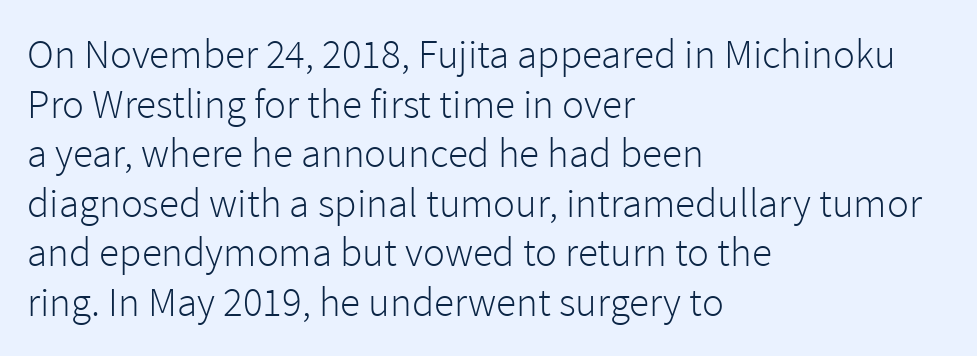
Weight: not bold — regular or lighter. A roman cut, with each character standing at attention. The passage is arranged the way most books set body copy — flush left. Proportional: the letters do not fall into vertical columns. Does the type have serifs? No, each stem ends abruptly. A clean baseline with only descenders dipping below it.
